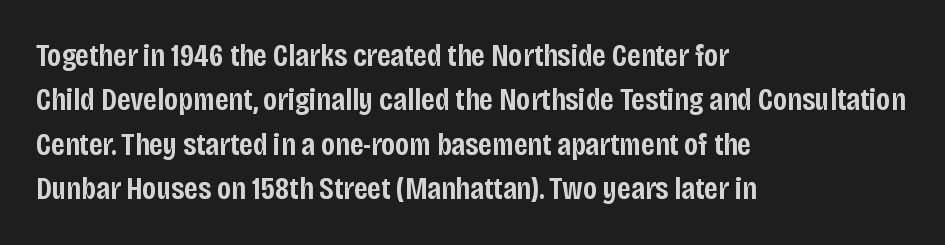
{"serif": "no", "italic": "no", "bold": "semi", "weight": "semibold", "width": "condensed", "stroke_contrast": "low", "x_height": "large", "monospaced": "no", "underline": "no", "align": "left", "line_spacing": "normal", "line_spacing_ratio": 1.39, "letter_spacing": "normal", "letter_spacing_em": 0.0, "glyph_px": 32}
